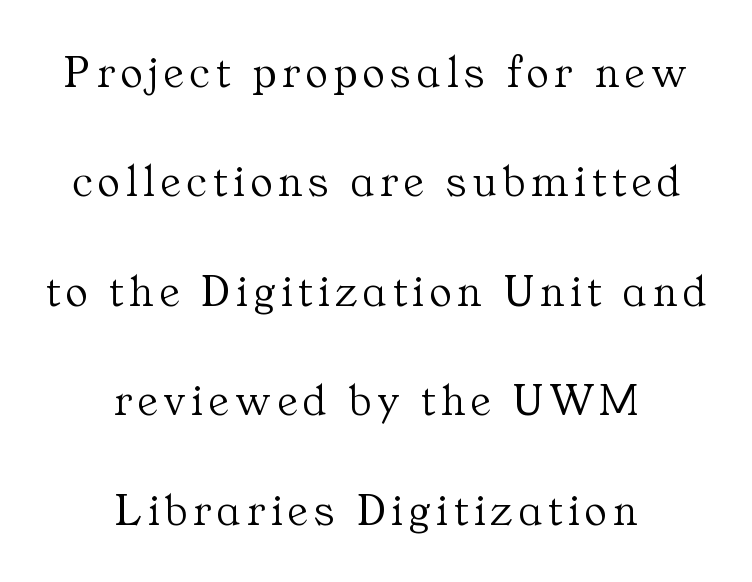
Visually the block forms a symmetrical silhouette, jagged on both flanks. The words here are not underlined. The characters display serif detailing at their extremities. Think of a printed novel: that variable character pitch is what you see here. Weight: regular or lighter. The type sits square on the baseline with zero lean.
